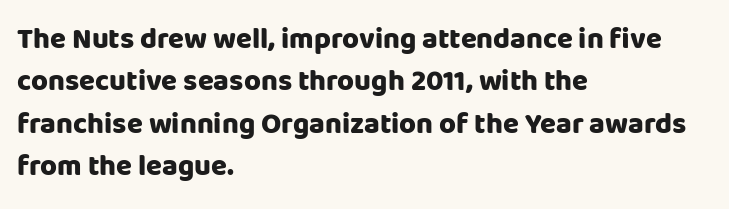
{"serif": "no", "italic": "no", "bold": "yes", "weight": "heavy", "width": "normal", "stroke_contrast": "low", "x_height": "large", "monospaced": "no", "underline": "no", "align": "left", "line_spacing": "normal", "line_spacing_ratio": 1.46, "letter_spacing": "normal", "letter_spacing_em": 0.0, "glyph_px": 29}
